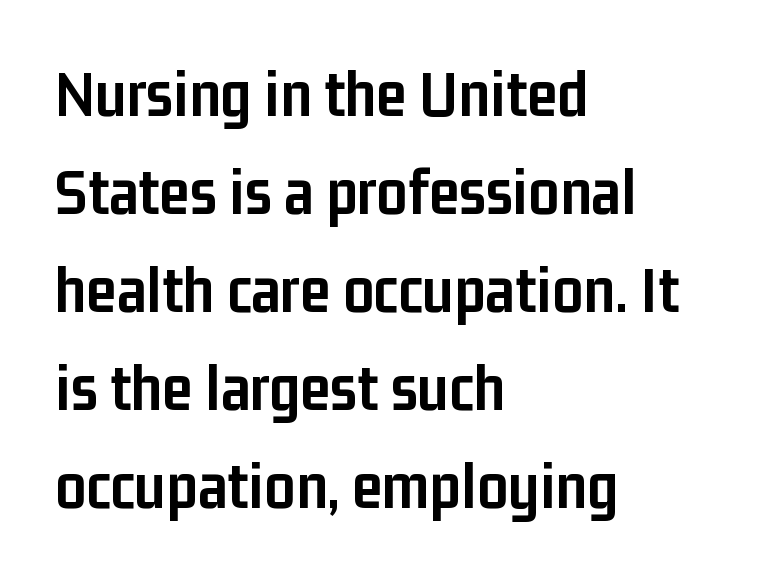
The image shows 68 px semibold, condensed sans-serif type, upright; set left-aligned, normal line spacing (1.44x), normal letter spacing, not underlined; low stroke contrast and a medium x-height.
